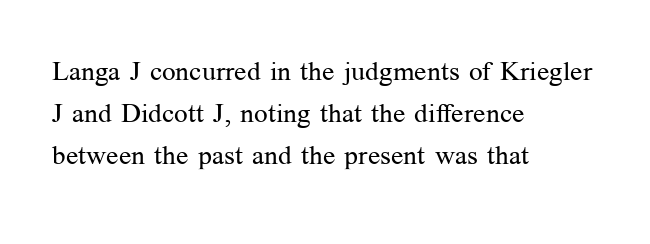
The image shows 27 px text type, upright; set left-aligned, normal line spacing (1.55x), normal letter spacing, not underlined.
